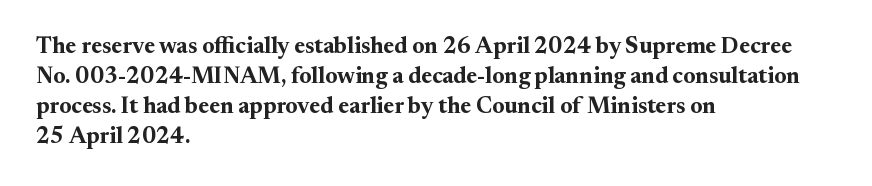
{"italic": "no", "bold": "yes", "underline": "no", "align": "left", "line_spacing": "normal", "line_spacing_ratio": 1.3, "letter_spacing": "normal", "letter_spacing_em": 0.0, "glyph_px": 23}
